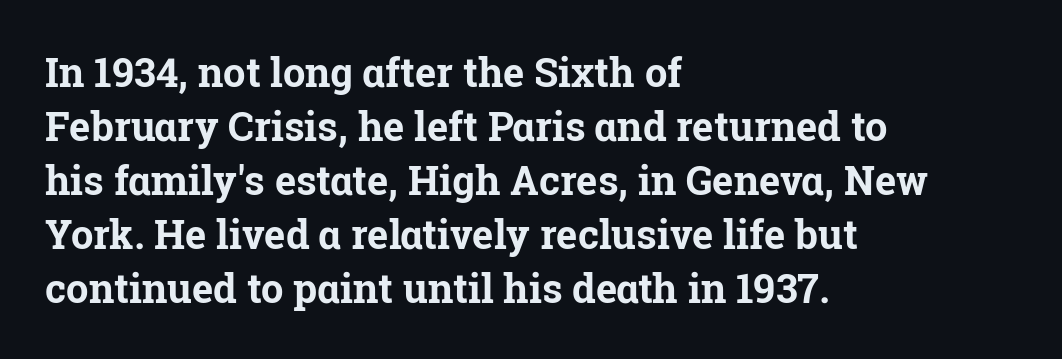
Do the letters lean? They stand straight. Descenders are the only things crossing below the line. The rendering uses natural spacing where letterforms have individual widths. The glyphs in this specimen are seriffed. In terms of weight, the rendering is a true, heavy bold.
